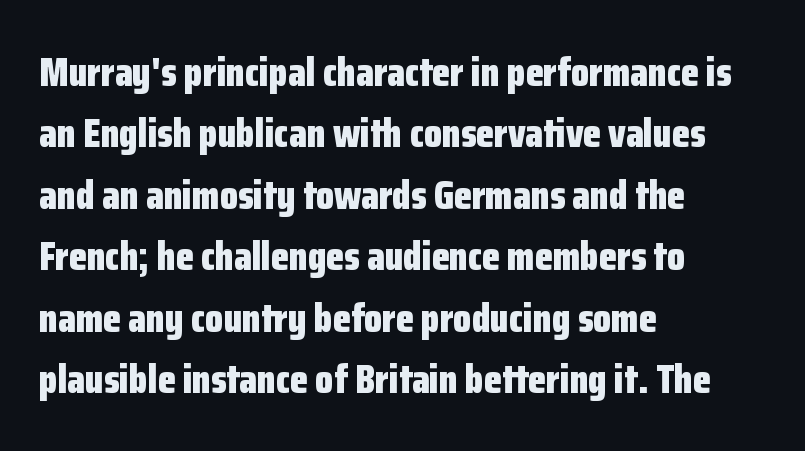
The image shows 41 px bold, condensed sans-serif type, upright; set left-aligned, normal line spacing (1.5x), normal letter spacing, not underlined; low stroke contrast and a medium x-height.
